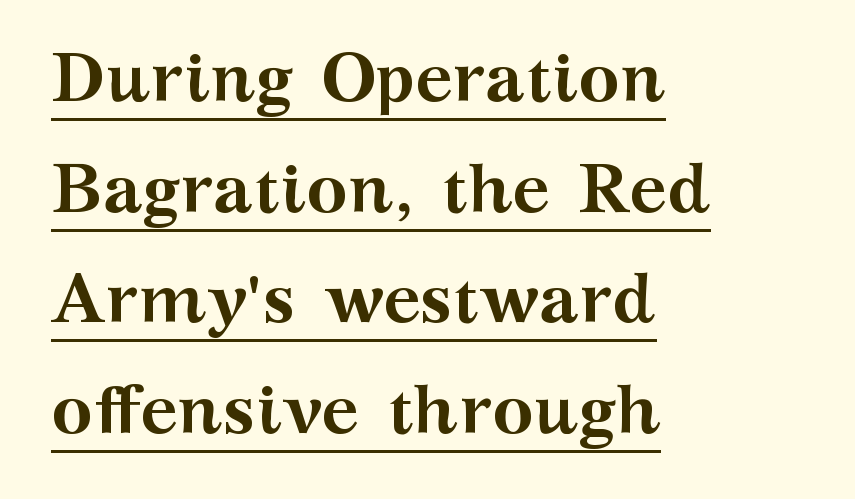
The rendering uses natural spacing where letterforms have individual widths. Examine the stroke ends and you'll spot serifs. Regular leading. No extra tracking has been applied to these lines.
